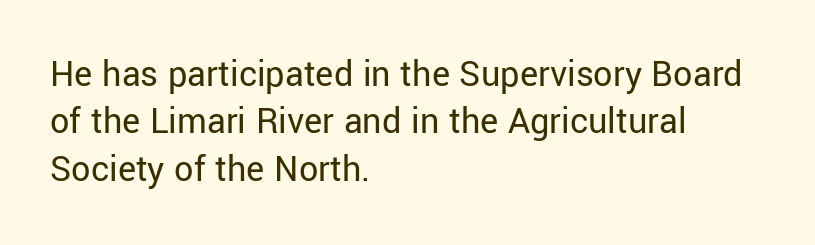
Q: Is the text bold? A: No.
Q: Is the text italic (slanted)? A: No, it is upright.
Q: Is the typeface a serif or a sans-serif typeface? A: Sans-serif.
Q: Is the text underlined? A: No.
Q: How is the paragraph aligned? A: Left-aligned.
Q: Is the spacing between letters normal or unusually wide? A: Normal.
Q: Is the spacing between lines tight, normal or loose? A: Normal.
Q: Width (condensed, normal, or wide)? A: Normal.
Q: Stroke contrast? A: Low.
Q: x-height? A: Medium.
Q: Monospaced? A: No.
